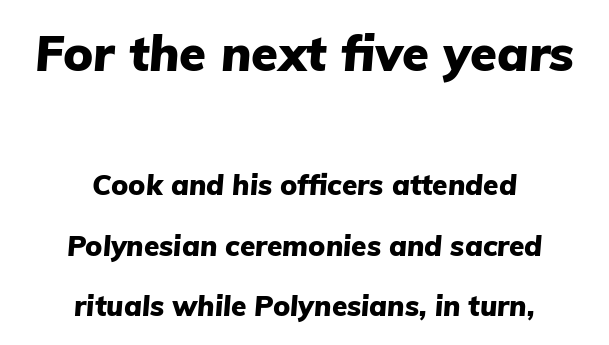
Layout note: lines centered. You could fit nearly another row in the gap between these rows. If you drew a line through each stem, it would be angled. The letters in the upper block stand taller than those in the block below. This rendering leaves character spacing at its baseline value.
